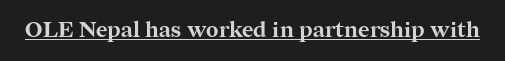
The image shows 22 px bold type, upright; set normal letter spacing, underlined.
